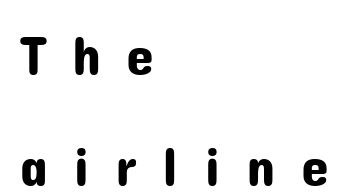
Q: Is the text italic (slanted)? A: No, it is upright.
Q: Is the typeface a serif or a sans-serif typeface? A: Sans-serif.
Q: Is the text underlined? A: No.
Q: How is the paragraph aligned? A: Left-aligned.
Q: Is the spacing between letters normal or unusually wide? A: Unusually wide.
Q: Is the spacing between lines tight, normal or loose? A: Loose.
Q: Width (condensed, normal, or wide)? A: Normal.
Q: Stroke contrast? A: Low.
Q: x-height? A: Medium.
Q: Monospaced? A: No.
